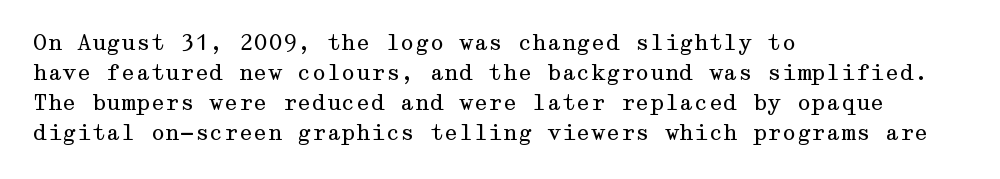
{"italic": "no", "bold": "no", "underline": "no", "align": "left", "line_spacing": "normal", "line_spacing_ratio": 1.43, "letter_spacing": "normal", "letter_spacing_em": 0.0, "glyph_px": 21}
